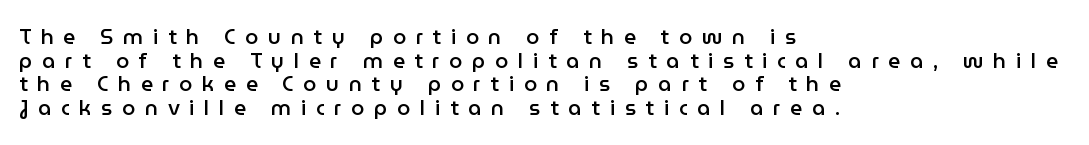
Q: Is the text bold? A: Semi-bold.
Q: Is the text italic (slanted)? A: No, it is upright.
Q: Is the text underlined? A: No.
Q: How is the paragraph aligned? A: Left-aligned.
Q: Is the spacing between letters normal or unusually wide? A: Unusually wide.
Q: Is the spacing between lines tight, normal or loose? A: Tight.
